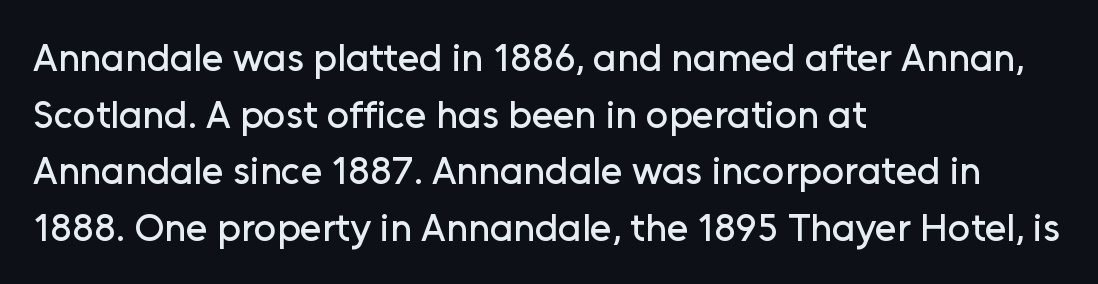
Q: Is the text italic (slanted)? A: No, it is upright.
Q: Is the typeface a serif or a sans-serif typeface? A: Sans-serif.
Q: Is the text underlined? A: No.
Q: How is the paragraph aligned? A: Left-aligned.
Q: Is the spacing between letters normal or unusually wide? A: Normal.
Q: Is the spacing between lines tight, normal or loose? A: Normal.
Q: Width (condensed, normal, or wide)? A: Normal.
Q: Stroke contrast? A: Low.
Q: x-height? A: Medium.
Q: Monospaced? A: No.
